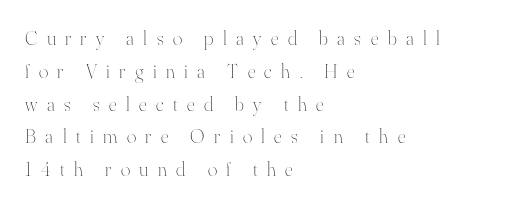
The image shows 20 px text type, upright; set left-aligned, normal line spacing (1.64x), unusually wide letter spacing (+0.47 em), not underlined.
